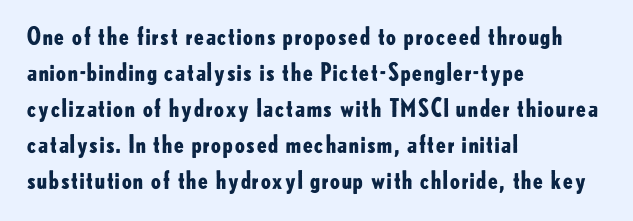
{"italic": "no", "bold": "yes", "underline": "no", "align": "left", "line_spacing": "normal", "line_spacing_ratio": 1.5, "letter_spacing": "normal", "letter_spacing_em": 0.0, "glyph_px": 24}
